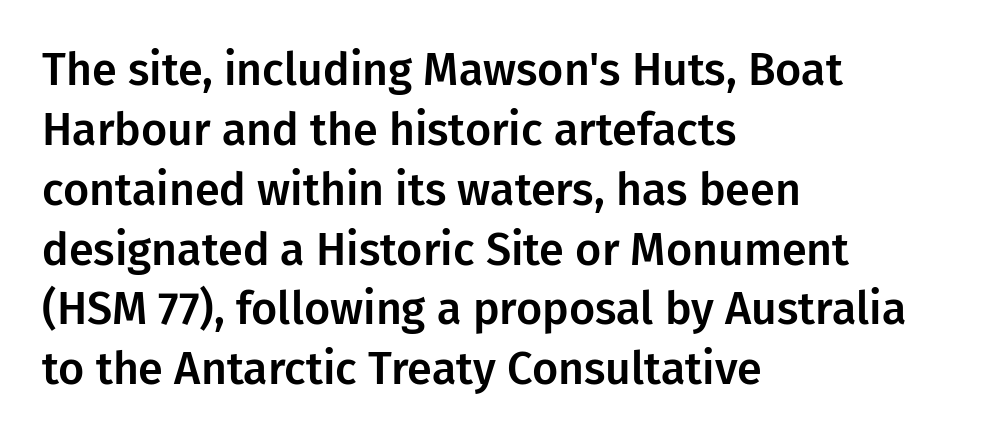
The image shows 45 px sans-serif type, upright; set left-aligned, normal line spacing (1.33x), normal letter spacing, not underlined; low stroke contrast and a medium x-height.
